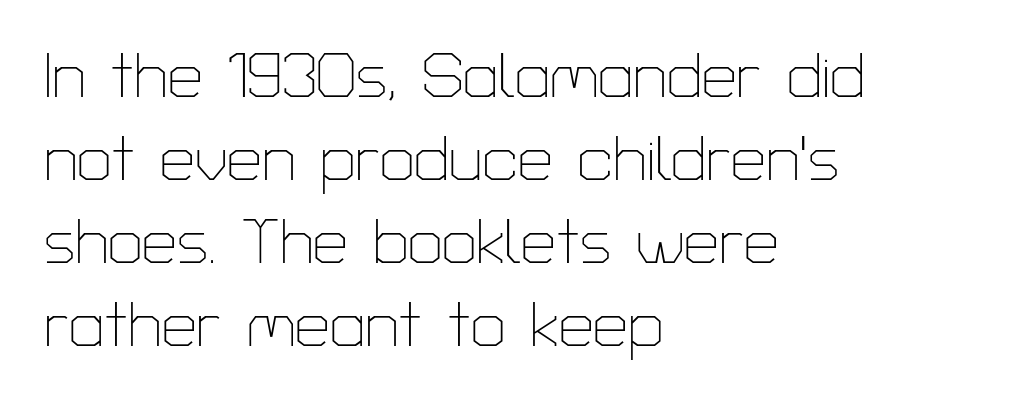
{"serif": "no", "italic": "no", "bold": "no", "weight": "thin", "width": "normal", "stroke_contrast": "low", "x_height": "medium", "monospaced": "no", "underline": "no", "align": "left", "line_spacing": "normal", "line_spacing_ratio": 1.34, "letter_spacing": "normal", "letter_spacing_em": 0.0, "glyph_px": 62}
